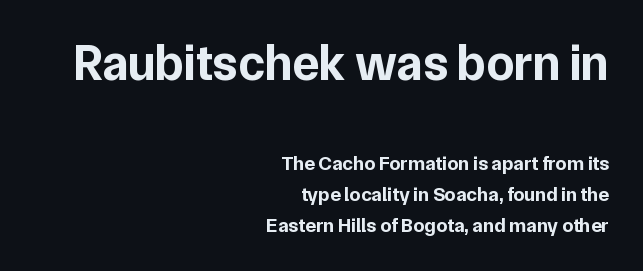
Q: Is the text bold? A: Yes.
Q: Is the text italic (slanted)? A: No, it is upright.
Q: Is the typeface a serif or a sans-serif typeface? A: Sans-serif.
Q: Is the text underlined? A: No.
Q: How is the paragraph aligned? A: Right-aligned.
Q: Is the spacing between letters normal or unusually wide? A: Normal.
Q: Is the spacing between lines tight, normal or loose? A: Normal.
Q: Which block of text is set in a larger size, the first (top) or the second (bottom)? A: The first (top) one.
Q: Width (condensed, normal, or wide)? A: Normal.
Q: Stroke contrast? A: Low.
Q: x-height? A: Medium.
Q: Monospaced? A: No.
